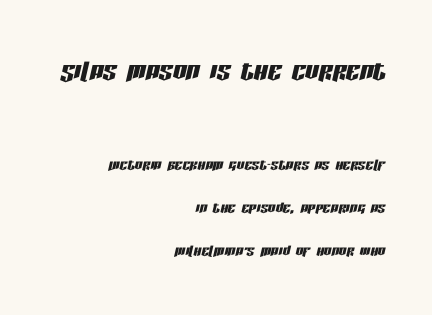
{"italic": "yes", "lean": "right", "slant_degrees": 13, "width": "condensed", "stroke_contrast": "low", "x_height": "large", "monospaced": "no", "underline": "no", "align": "right", "line_spacing": "loose", "line_spacing_ratio": 2.26, "letter_spacing": "normal", "letter_spacing_em": 0.0, "larger_block": "first", "size_ratio": 1.79, "glyph_px": 34}
